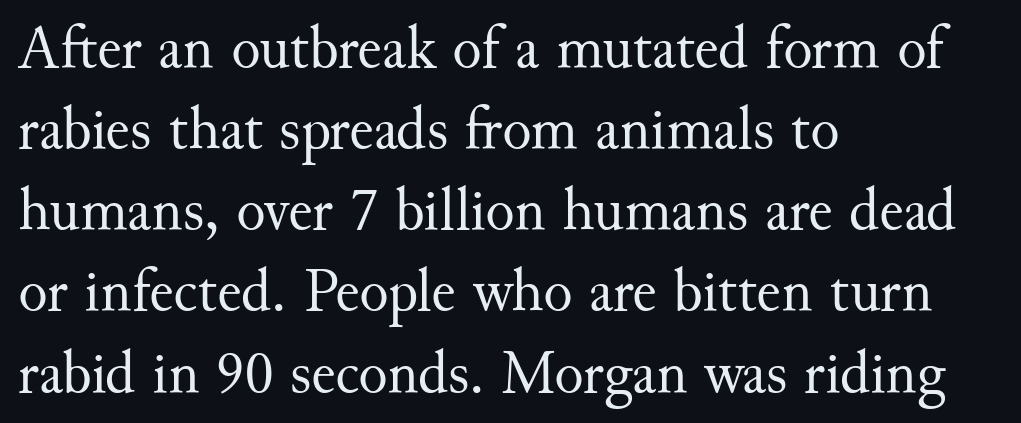
{"serif": "yes", "italic": "no", "bold": "no", "weight": "regular", "width": "normal", "stroke_contrast": "medium", "x_height": "small", "monospaced": "no", "underline": "no", "align": "left", "line_spacing": "normal", "line_spacing_ratio": 1.33, "letter_spacing": "normal", "letter_spacing_em": 0.0, "glyph_px": 61}
